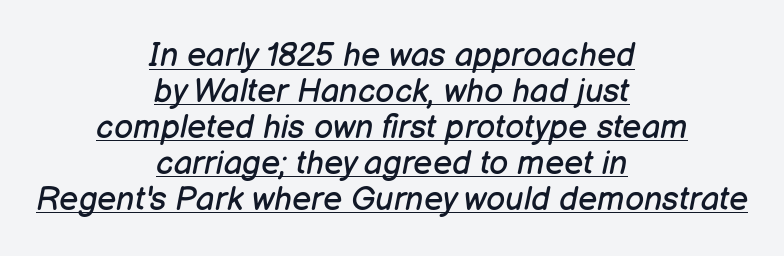
{"italic": "yes", "lean": "right", "slant_degrees": 12, "bold": "no", "weight": "regular", "width": "normal", "stroke_contrast": "low", "x_height": "medium", "monospaced": "no", "underline": "yes", "align": "center", "line_spacing": "tight", "line_spacing_ratio": 1.09, "letter_spacing": "normal", "letter_spacing_em": 0.0, "glyph_px": 33}
